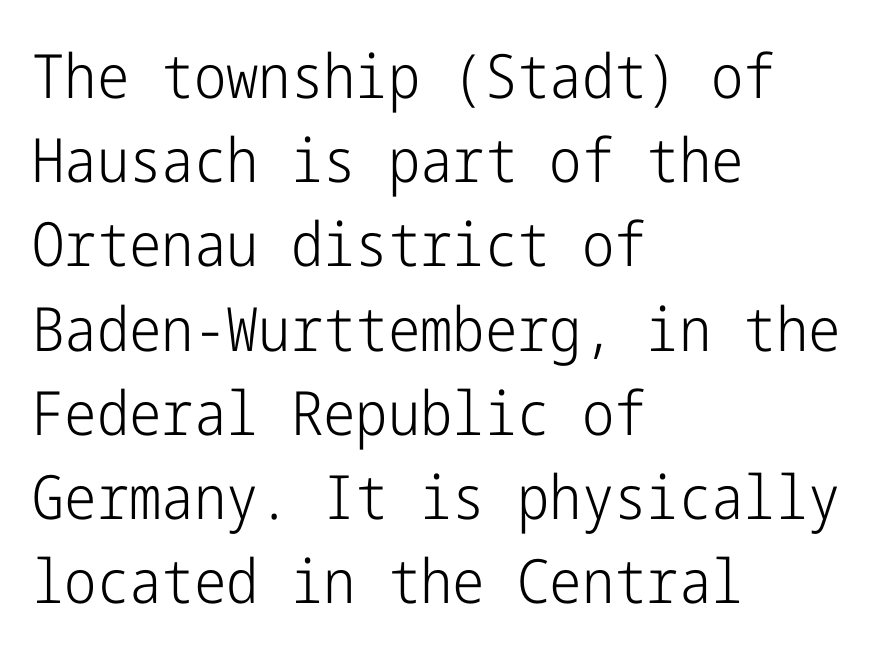
The image shows 61 px light, condensed sans-serif type, upright; set left-aligned, normal line spacing (1.38x), normal letter spacing, not underlined; low stroke contrast and a medium x-height.
